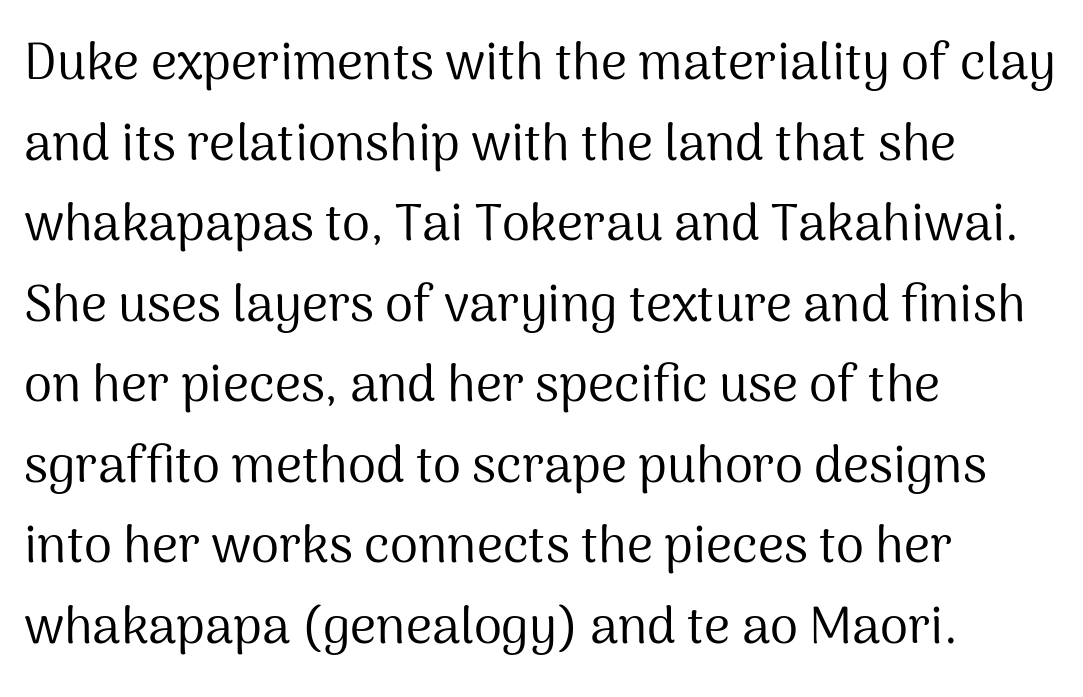
{"serif": "no", "italic": "no", "bold": "no", "weight": "regular", "width": "normal", "stroke_contrast": "medium", "x_height": "medium", "monospaced": "no", "underline": "no", "align": "left", "line_spacing": "normal", "line_spacing_ratio": 1.58, "letter_spacing": "normal", "letter_spacing_em": 0.0, "glyph_px": 51}
